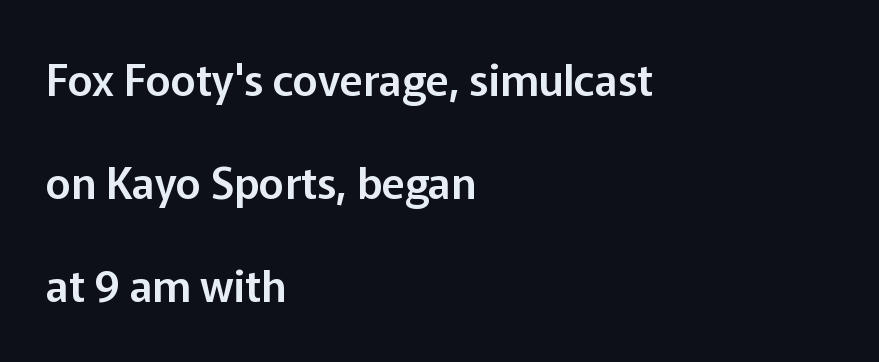
These lines are rendered in a variable-pitch font. The gaps between neighbouring characters are ordinary and unremarkable. One-word summary of the alignment: left. The space beneath each line is pristine and unruled. Regarding leading, the lines here are spaced well apart. Unlike a traditional serif, this face leaves its strokes unadorned.
